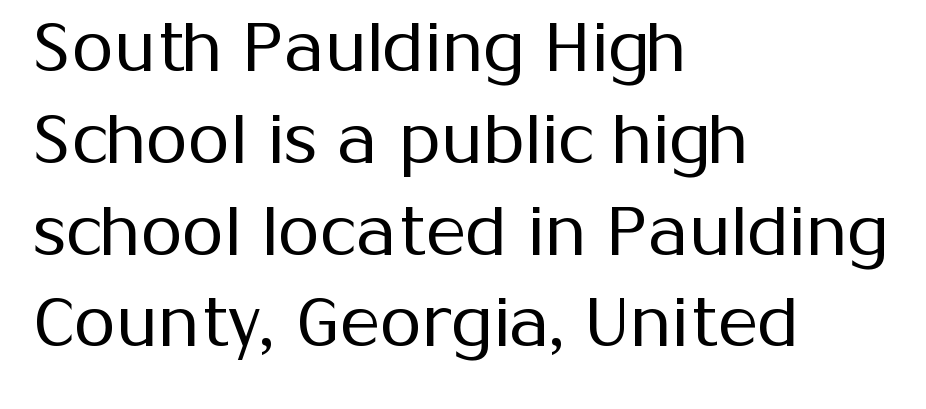
Q: Is the text bold? A: No.
Q: Is the text italic (slanted)? A: No, it is upright.
Q: Is the typeface a serif or a sans-serif typeface? A: Sans-serif.
Q: Is the text underlined? A: No.
Q: How is the paragraph aligned? A: Left-aligned.
Q: Is the spacing between letters normal or unusually wide? A: Normal.
Q: Is the spacing between lines tight, normal or loose? A: Normal.
Q: Width (condensed, normal, or wide)? A: Normal.
Q: Stroke contrast? A: Medium.
Q: x-height? A: Medium.
Q: Monospaced? A: No.
